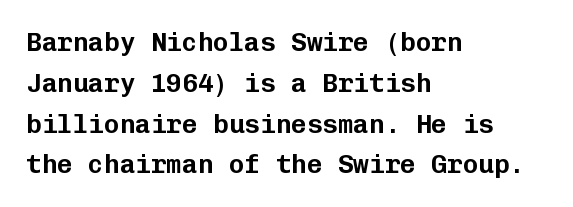
The image shows 26 px text type, upright; set left-aligned, normal line spacing (1.57x), normal letter spacing, not underlined.
